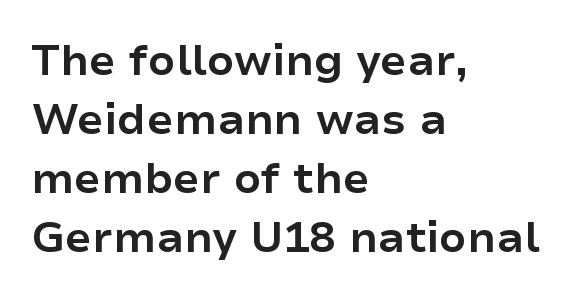
The image shows 43 px bold sans-serif type, upright; set left-aligned, normal line spacing (1.37x), normal letter spacing, not underlined; low stroke contrast and a medium x-height.
